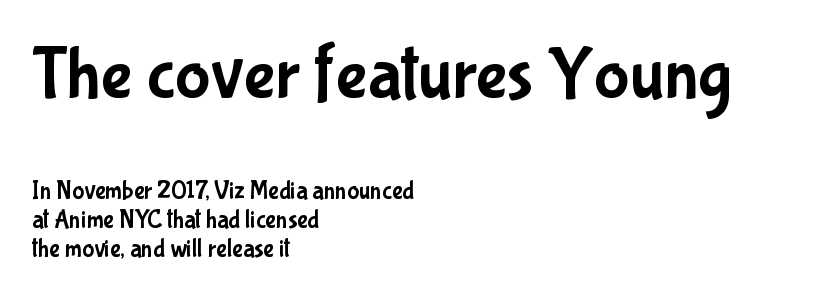
Typesetter's note — upper block bumped up in size, lower block left smaller. The letterforms sit shoulder to shoulder at normal distance. This sample has the flowing, uneven cadence of proportional lettering. Words float on clear page, feet unadorned. Note: no serifs on the glyphs.
